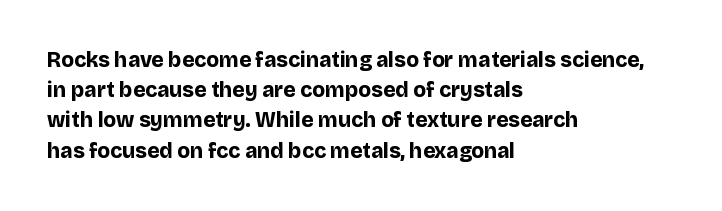
The image shows 21 px bold type, upright; set left-aligned, normal line spacing (1.44x), normal letter spacing, not underlined.
